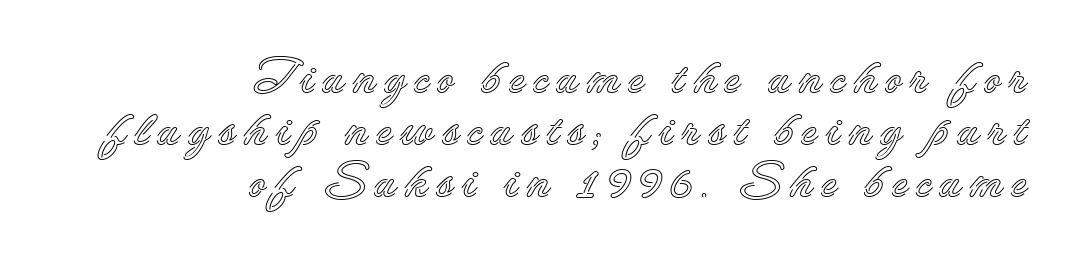
Q: Is the text italic (slanted)? A: Yes.
Q: Is the text underlined? A: No.
Q: How is the paragraph aligned? A: Right-aligned.
Q: Is the spacing between lines tight, normal or loose? A: Tight.
Q: Width (condensed, normal, or wide)? A: Normal.
Q: x-height? A: Small.
Q: Monospaced? A: No.
